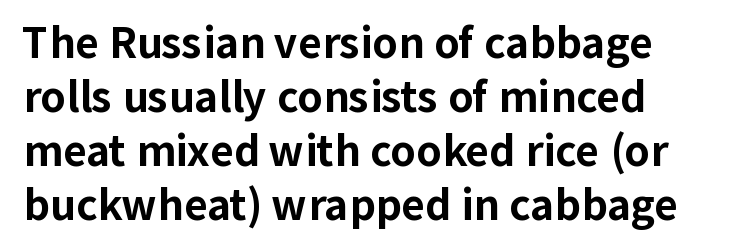
Q: Is the text bold? A: Yes.
Q: Is the text italic (slanted)? A: No, it is upright.
Q: Is the typeface a serif or a sans-serif typeface? A: Sans-serif.
Q: Is the text underlined? A: No.
Q: Is the spacing between letters normal or unusually wide? A: Normal.
Q: Is the spacing between lines tight, normal or loose? A: Normal.
Q: Width (condensed, normal, or wide)? A: Normal.
Q: Stroke contrast? A: Low.
Q: x-height? A: Medium.
Q: Monospaced? A: No.
